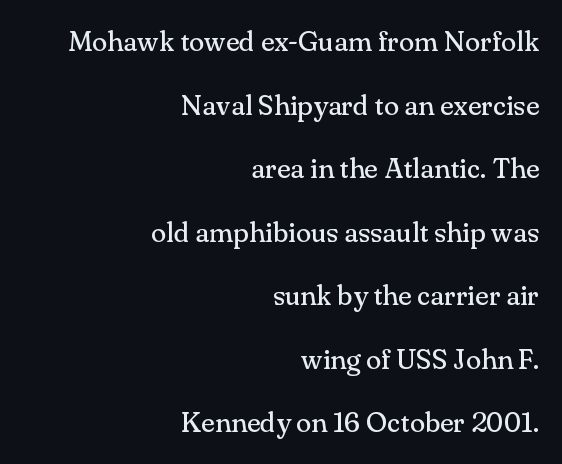
Stems and bowls with no extra thickness — not bold. Airy leading. The passage shown is typed in a proportional face where columns would drift. The foot of each line stays bare and open.
